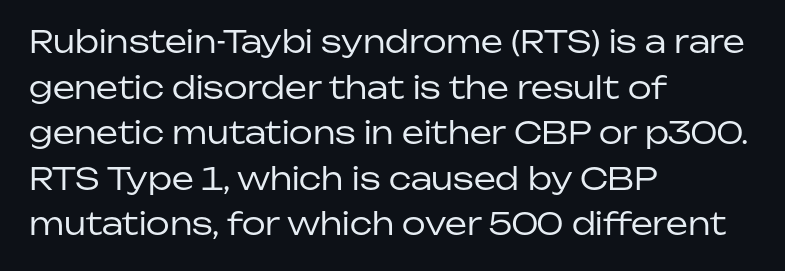
The image shows 31 px regular-weight sans-serif type, upright; set left-aligned, normal line spacing (1.47x), normal letter spacing, not underlined; low stroke contrast and a medium x-height.
